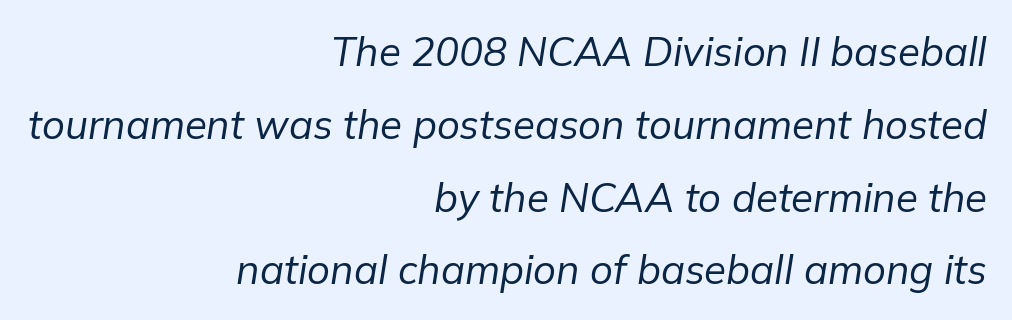
The image shows 40 px regular-weight type, italic (leaning right); set right-aligned, line spacing 1.82x, normal letter spacing, not underlined; low stroke contrast and a medium x-height.
